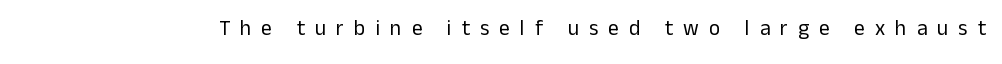
The image shows 21 px text type, upright; set unusually wide letter spacing (+0.48 em), not underlined.
